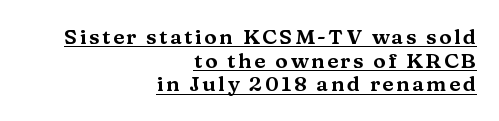
The image shows 21 px text type, upright; set right-aligned, tight line spacing (1.13x), underlined.
